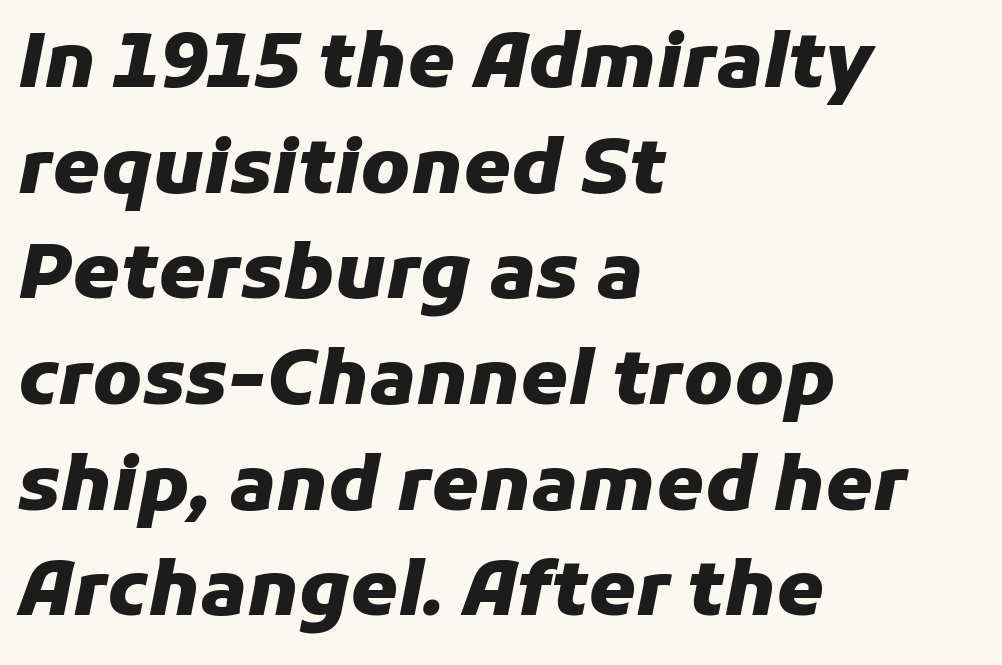
Q: Is the text bold? A: Yes.
Q: Is the text italic (slanted)? A: Yes, it leans right by about 11 degrees.
Q: Is the text underlined? A: No.
Q: How is the paragraph aligned? A: Left-aligned.
Q: Is the spacing between letters normal or unusually wide? A: Normal.
Q: Is the spacing between lines tight, normal or loose? A: Normal.
Q: Width (condensed, normal, or wide)? A: Normal.
Q: Stroke contrast? A: Low.
Q: x-height? A: Medium.
Q: Monospaced? A: No.
